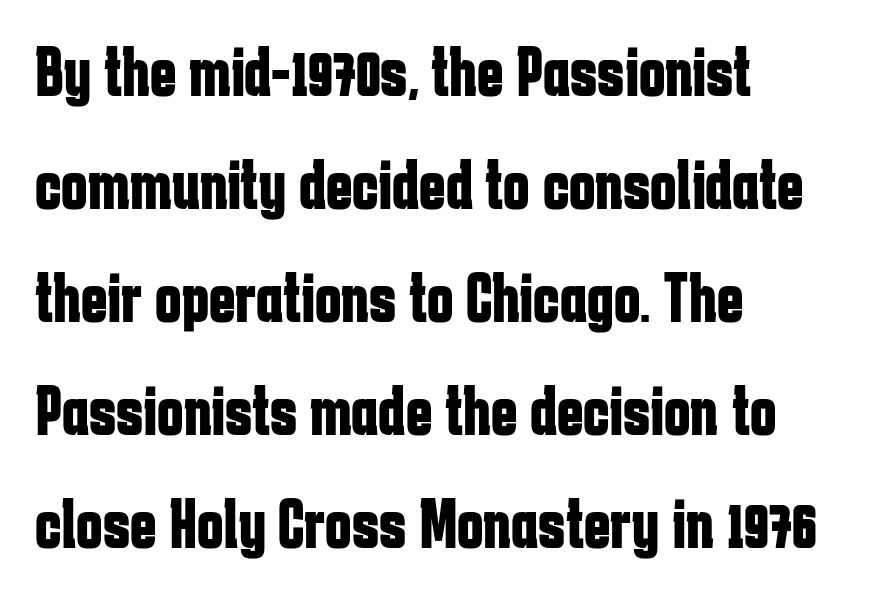
The image shows 71 px bold, condensed sans-serif type, upright; set left-aligned, normal line spacing (1.59x), normal letter spacing, not underlined; low stroke contrast and a medium x-height.
